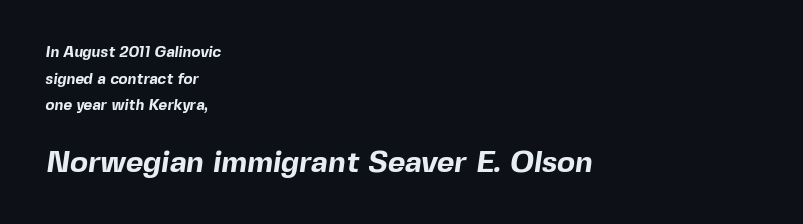
The image shows 30 px bold sans-serif type; set left-aligned, line spacing 1.78x, normal letter spacing, not underlined; the second (bottom) block is 2.0x larger; a medium x-height.
